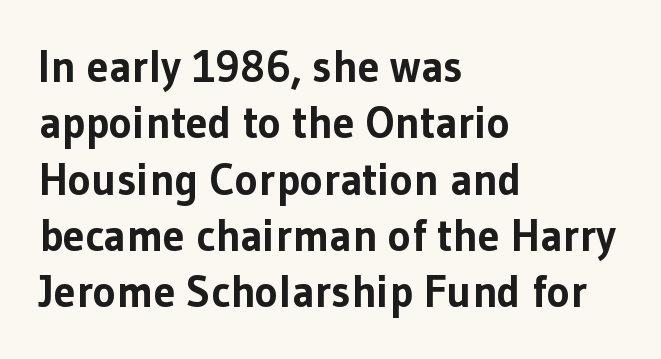
{"serif": "no", "italic": "no", "bold": "yes", "weight": "bold", "width": "normal", "stroke_contrast": "low", "x_height": "medium", "monospaced": "no", "underline": "no", "align": "left", "line_spacing": "normal", "line_spacing_ratio": 1.28, "letter_spacing": "normal", "letter_spacing_em": 0.0, "glyph_px": 44}
